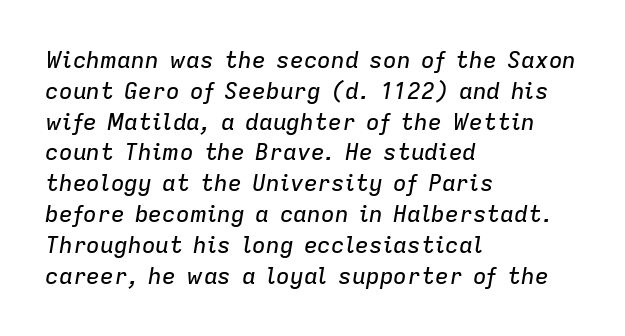
{"italic": "yes", "lean": "right", "slant_degrees": 9, "underline": "no", "align": "left", "line_spacing": "normal", "line_spacing_ratio": 1.34, "letter_spacing": "normal", "letter_spacing_em": 0.0, "glyph_px": 23}
